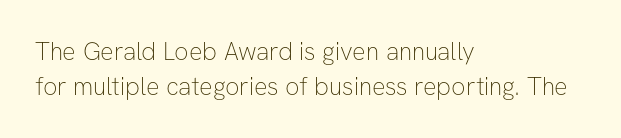
Nobody drew a line under any word here. The passage is arranged the way most books set body copy — flush left. Is the stroke heavy? The answer is a plain regular-or-lighter. Nobody touched the tracking dial on this one. A roman cut, with each character standing at attention. The space between consecutive lines is moderate.
